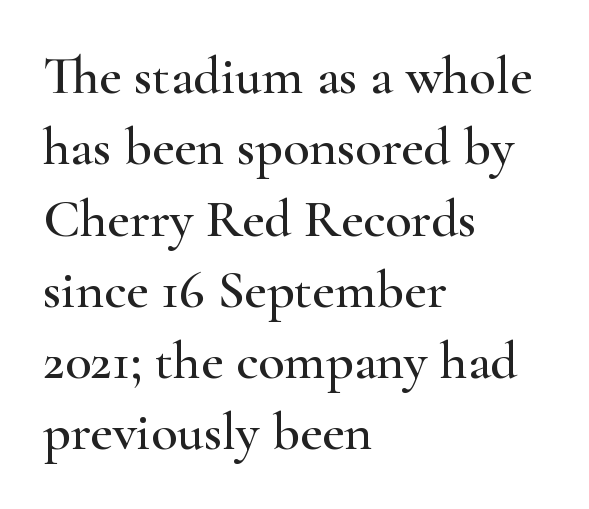
Spacing verdict: proportional, widths tailored to each character. One glance says typical: line gaps are just what's usual. Look at the tracking — it's just the regular setting, nothing added. Teacher's note: observe the even left margin — that is flush-left alignment.
